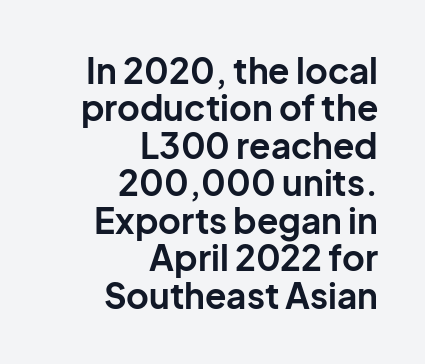
Descender tails drop into unmarked territory. The designer went with a sans here, leaving each stem footless. Notice how the stems are strictly vertical — no italics here. In terms of leading, this rendering errs on the cramped side. All the whitespace from short lines collects on the left.
